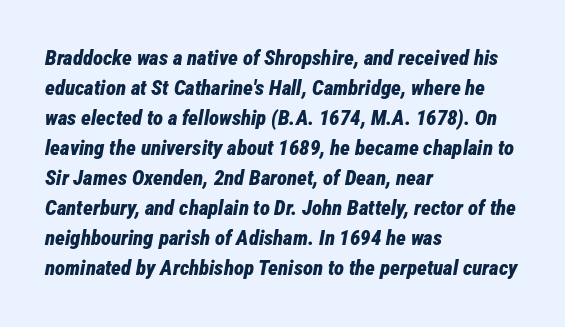
The line-height multiplier appears to be the usual default. Is the letter spacing exaggerated? No — it looks like the ordinary default. These lines carry a lot of weight — the face is fully bold. Check the space under the baseline: it is left empty. The typesetter chose a ragged-right arrangement here.
